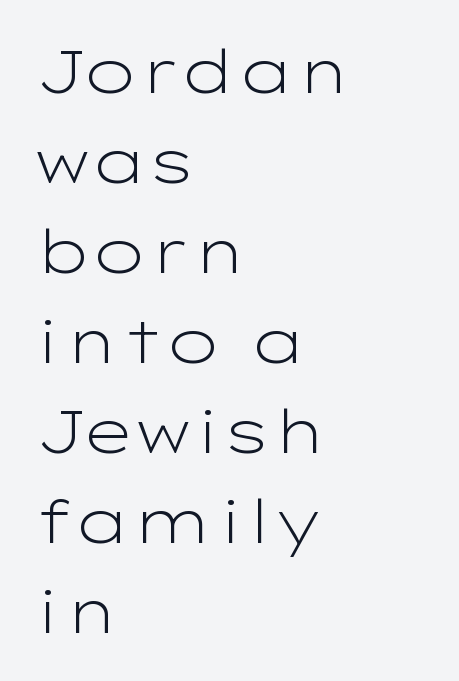
The image shows 60 px light, wide sans-serif type, upright; set left-aligned, normal line spacing (1.5x), normal letter spacing, not underlined; low stroke contrast and a medium x-height.
